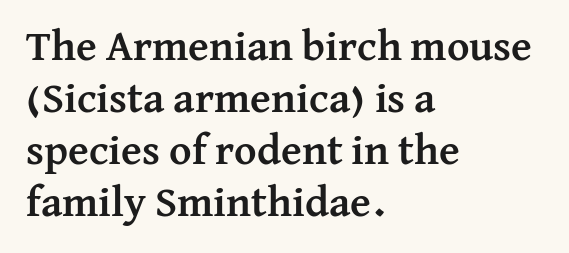
The image shows 43 px semibold serif type, upright; set left-aligned, line spacing 1.21x, normal letter spacing, not underlined; medium stroke contrast and a medium x-height.
